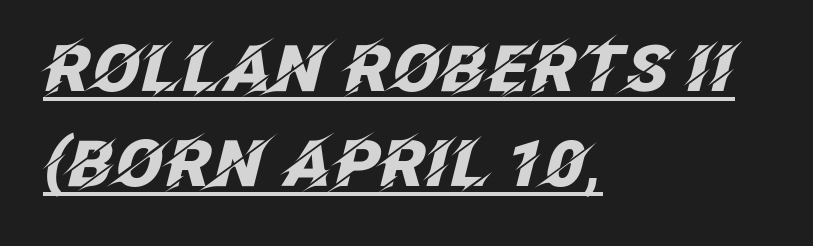
{"italic": "yes", "lean": "right", "slant_degrees": 12, "bold": "yes", "weight": "heavy", "width": "normal", "stroke_contrast": "low", "x_height": "large", "monospaced": "no", "underline": "yes", "align": "left", "line_spacing": "normal", "line_spacing_ratio": 1.49, "letter_spacing": "normal", "letter_spacing_em": 0.0, "glyph_px": 64}
